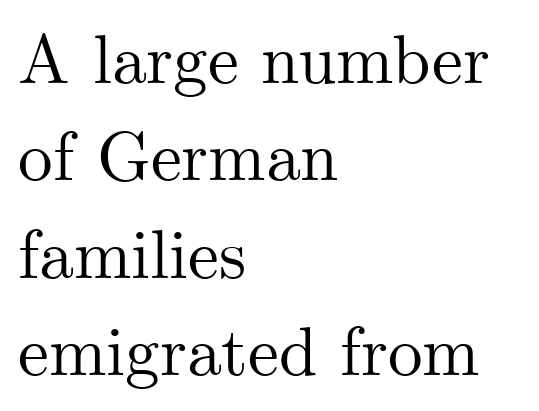
The image shows 69 px serif type, upright; set left-aligned, normal line spacing (1.41x), normal letter spacing, not underlined; medium stroke contrast and a small x-height.
